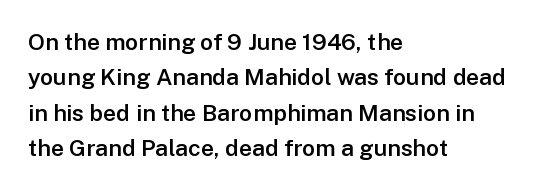
Q: Is the text bold? A: Semi-bold.
Q: Is the text italic (slanted)? A: No, it is upright.
Q: Is the text underlined? A: No.
Q: How is the paragraph aligned? A: Left-aligned.
Q: Is the spacing between letters normal or unusually wide? A: Normal.
Q: Is the spacing between lines tight, normal or loose? A: Normal.
